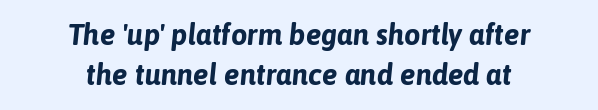
The block of text has a typical density, with ordinary space between rows. Note the varied advance widths — an 'i' is clearly narrower than an 'm'. Set as a true bold cut, around the 700 mark. A clean baseline with only descenders dipping below it. The specimen reads as italic at a glance.
